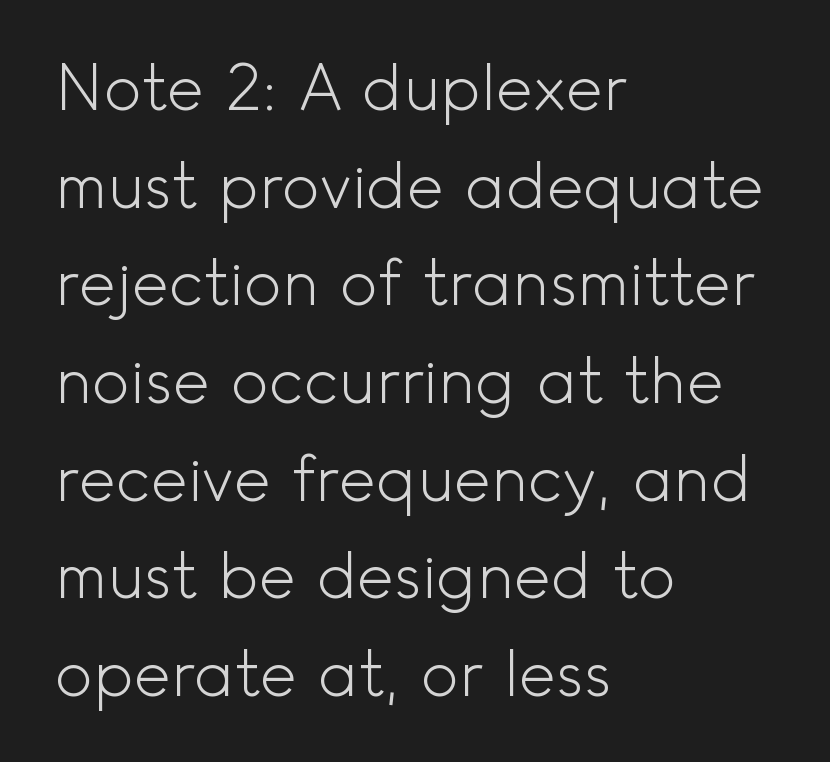
Letter spacing: default. The rows are spaced the way most documents space them. Each letter keeps its own natural width here, so spacing adapts to shape. Unmarked baselines from the first word to the last. The face used here is a sans, in the tradition of grotesques and geometrics. The letters look calm and open, with moderate or lighter stems.
